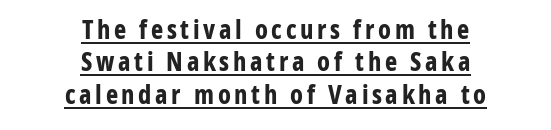
Notice how the passage keeps no hard edge, just a central spine. Like a heading marked for emphasis, these lines bear an underscore. The face used here has the dense, thick strokes of a bold. Notice how descenders clear the ascenders below comfortably — that's standard leading. Style check: upright.
